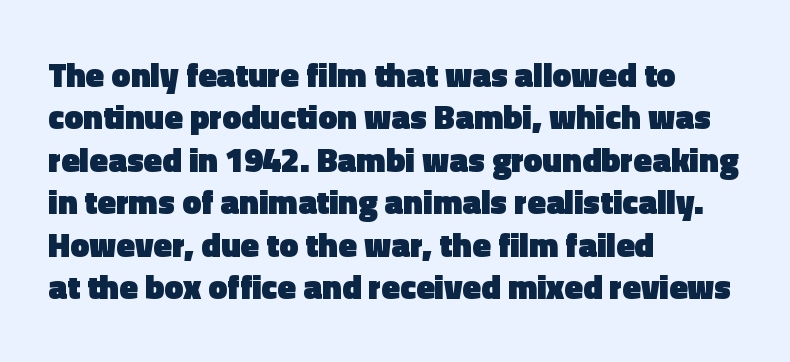
{"serif": "no", "italic": "no", "bold": "yes", "weight": "heavy", "width": "normal", "x_height": "medium", "monospaced": "no", "underline": "no", "align": "left", "line_spacing": "normal", "line_spacing_ratio": 1.25, "letter_spacing": "normal", "letter_spacing_em": 0.0, "glyph_px": 34}
